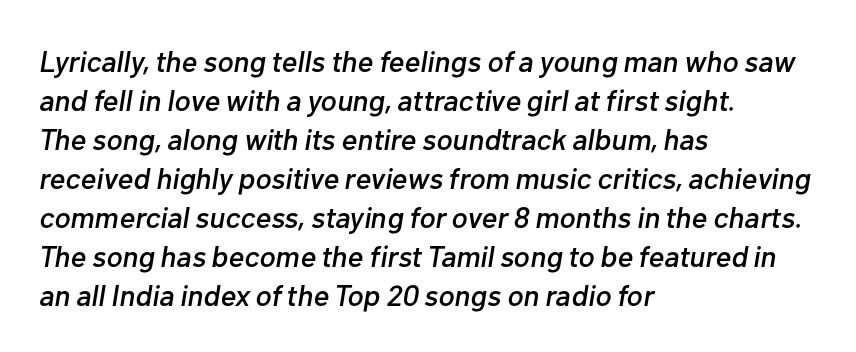
The area under the type is left untouched. Teacher's note: observe the even left margin — that is flush-left alignment. A typesetter would call this proportional, since set widths differ per character. Caption: standard tracking, unaltered.
